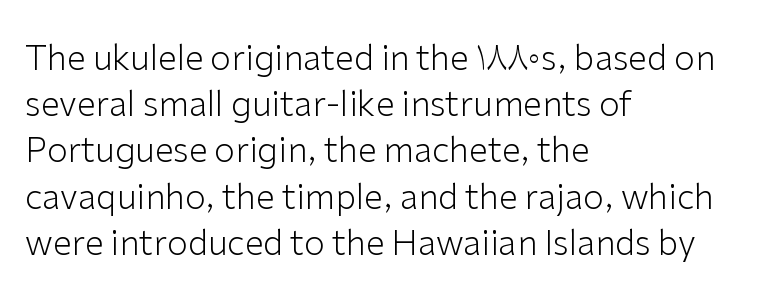
Q: Is the text bold? A: No.
Q: Is the text italic (slanted)? A: No, it is upright.
Q: Is the typeface a serif or a sans-serif typeface? A: Sans-serif.
Q: Is the text underlined? A: No.
Q: How is the paragraph aligned? A: Left-aligned.
Q: Is the spacing between letters normal or unusually wide? A: Normal.
Q: Is the spacing between lines tight, normal or loose? A: Normal.
Q: Width (condensed, normal, or wide)? A: Normal.
Q: Stroke contrast? A: Low.
Q: x-height? A: Medium.
Q: Monospaced? A: No.
